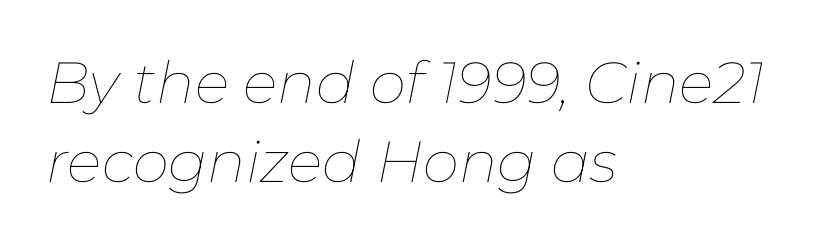
Q: Is the text bold? A: No.
Q: Is the text italic (slanted)? A: Yes, it leans right by about 11 degrees.
Q: Is the text underlined? A: No.
Q: How is the paragraph aligned? A: Left-aligned.
Q: Is the spacing between letters normal or unusually wide? A: Normal.
Q: Is the spacing between lines tight, normal or loose? A: Normal.
Q: Width (condensed, normal, or wide)? A: Normal.
Q: Stroke contrast? A: Low.
Q: x-height? A: Medium.
Q: Monospaced? A: No.
